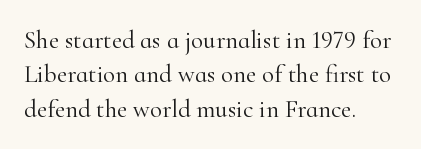
The image shows 25 px text type, upright; set left-aligned, normal line spacing (1.38x), normal letter spacing, not underlined.
